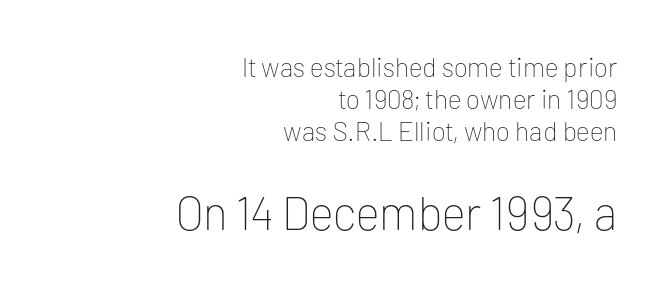
The rendering uses natural spacing where letterforms have individual widths. This sample uses a sans-serif face. Scale increases going downward across the two blocks. Weight: in the light-to-regular range.
